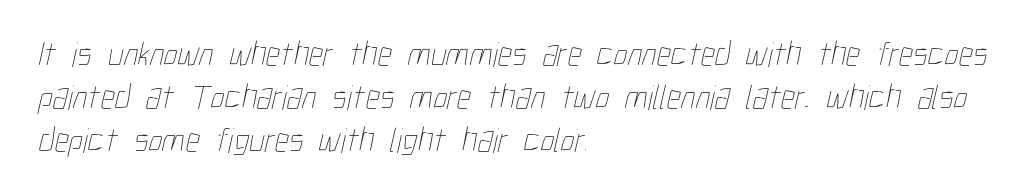
Is this a fixed-width face? No — the glyphs have proportional, varying widths. Where is the straight margin? On the left. Has an underline been added? It has not. Is the stroke heavy? The answer is a plain regular-or-lighter.
